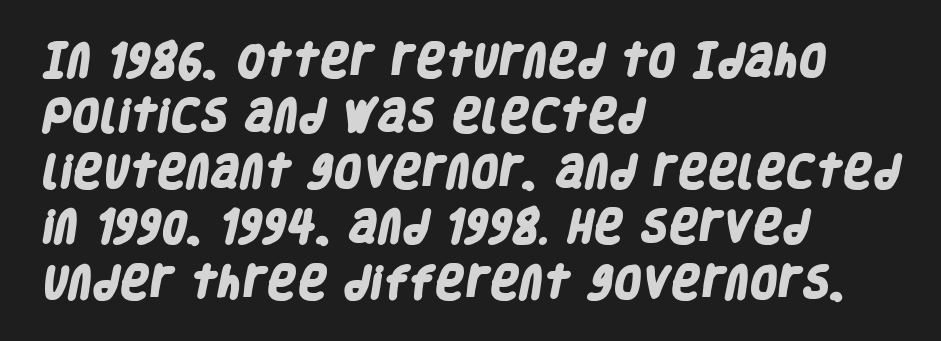
These lines carry a lot of weight — the face is fully bold. There is no visible air inserted between adjacent glyphs. The passage shown is typeset with a sans-serif family. Horizontal alignment here is leftward, the default for most running prose.
